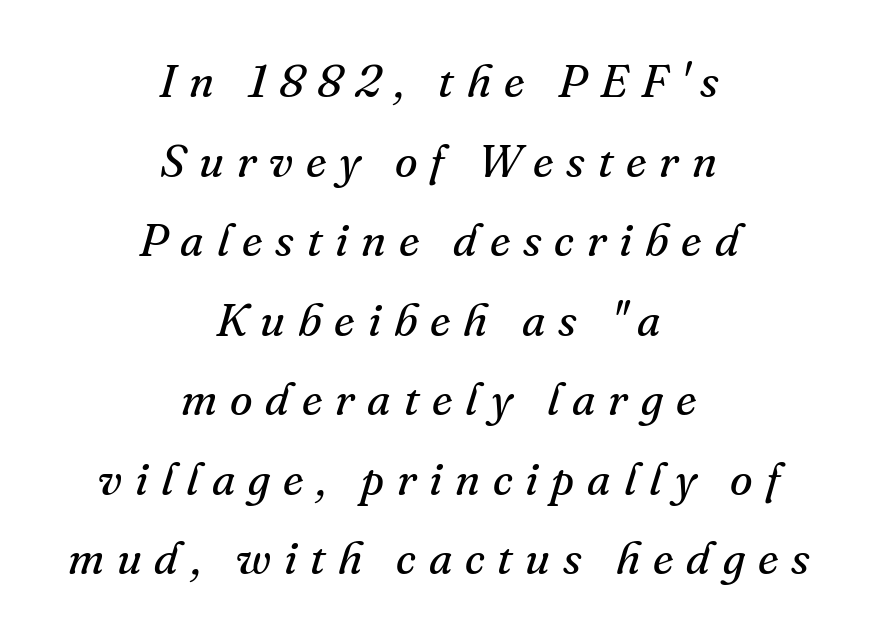
Q: Is the text bold? A: No.
Q: Is the text italic (slanted)? A: Yes, it leans right by about 16 degrees.
Q: Is the typeface a serif or a sans-serif typeface? A: Serif.
Q: Is the text underlined? A: No.
Q: How is the paragraph aligned? A: Centered.
Q: Is the spacing between letters normal or unusually wide? A: Unusually wide.
Q: Width (condensed, normal, or wide)? A: Normal.
Q: Stroke contrast? A: Medium.
Q: x-height? A: Small.
Q: Monospaced? A: No.
